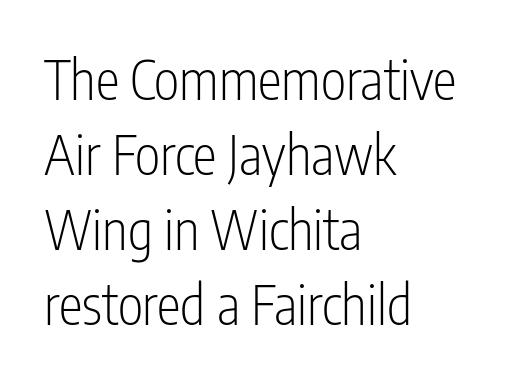
The image shows 54 px light, condensed sans-serif type, upright; set left-aligned, normal line spacing (1.39x), normal letter spacing, not underlined; low stroke contrast and a medium x-height.
